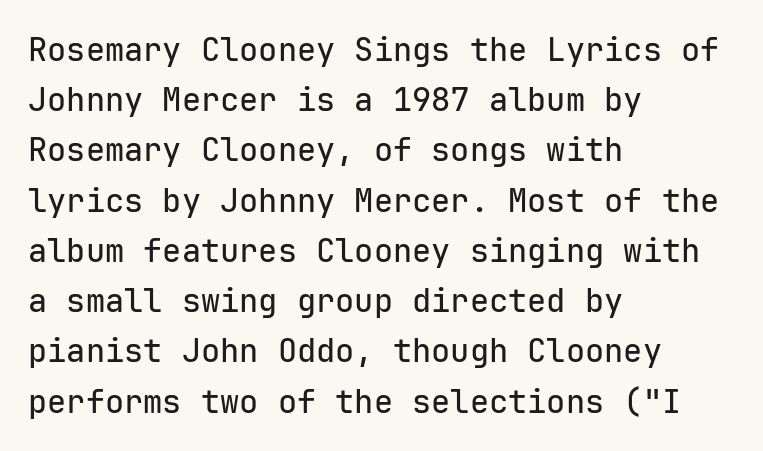
{"serif": "no", "italic": "no", "width": "normal", "stroke_contrast": "low", "x_height": "medium", "monospaced": "yes", "underline": "no", "align": "left", "line_spacing": "normal", "line_spacing_ratio": 1.57, "letter_spacing": "normal", "letter_spacing_em": 0.0, "glyph_px": 32}
